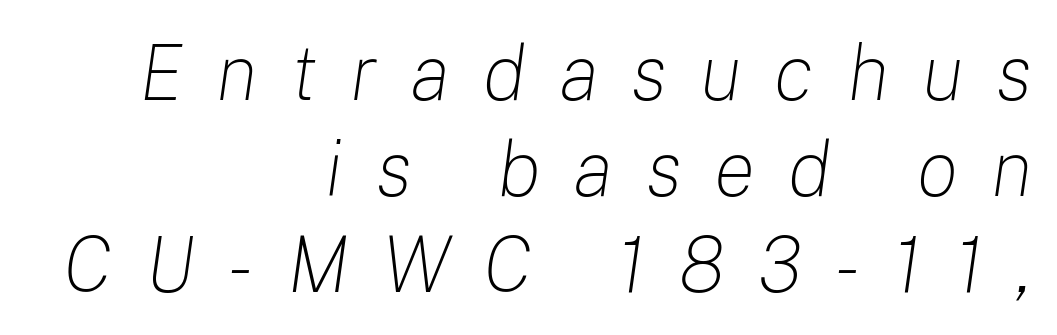
Q: Is the text bold? A: No.
Q: Is the text italic (slanted)? A: Yes, it leans right by about 8 degrees.
Q: Is the text underlined? A: No.
Q: How is the paragraph aligned? A: Right-aligned.
Q: Is the spacing between letters normal or unusually wide? A: Unusually wide.
Q: Width (condensed, normal, or wide)? A: Normal.
Q: Stroke contrast? A: Low.
Q: x-height? A: Medium.
Q: Monospaced? A: No.
